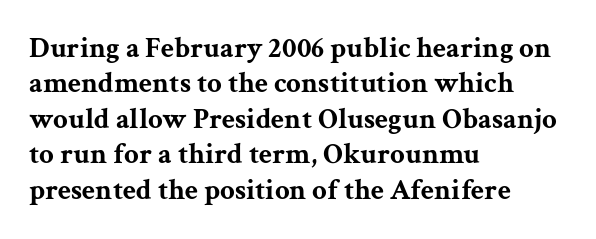
{"serif": "yes", "italic": "no", "bold": "yes", "weight": "bold", "width": "wide", "stroke_contrast": "medium", "x_height": "medium", "monospaced": "no", "underline": "no", "align": "left", "line_spacing_ratio": 1.22, "letter_spacing": "normal", "letter_spacing_em": 0.0, "glyph_px": 29}
